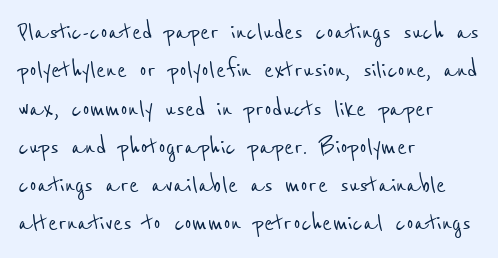
{"serif": "no", "width": "condensed", "stroke_contrast": "low", "x_height": "medium", "monospaced": "no", "underline": "no", "align": "left", "line_spacing": "normal", "line_spacing_ratio": 1.32, "letter_spacing": "normal", "letter_spacing_em": 0.0, "glyph_px": 29}
